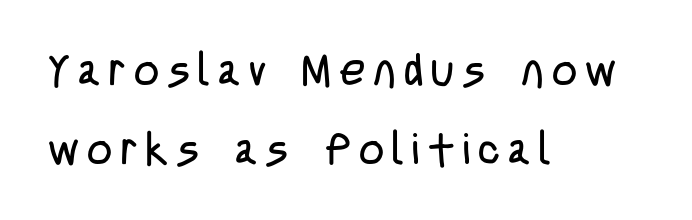
{"serif": "no", "italic": "no", "bold": "no", "weight": "regular", "width": "condensed", "stroke_contrast": "low", "x_height": "large", "monospaced": "no", "underline": "no", "align": "left", "line_spacing_ratio": 1.79, "glyph_px": 44}
